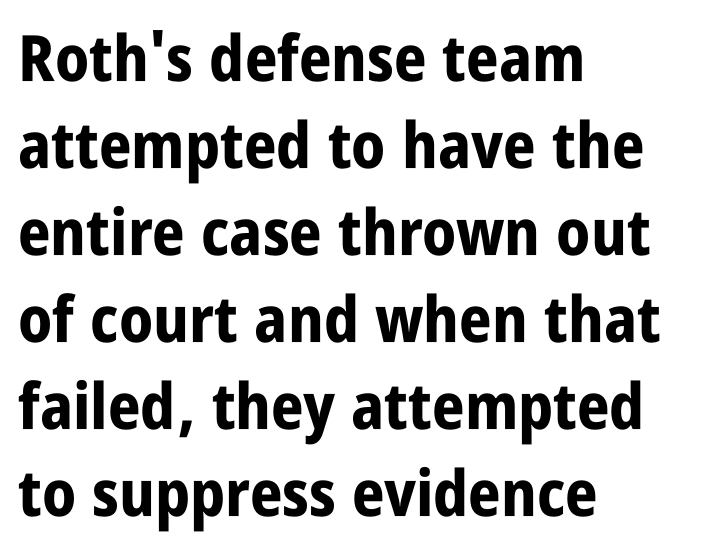
{"serif": "no", "italic": "no", "bold": "yes", "weight": "bold", "width": "condensed", "stroke_contrast": "low", "x_height": "large", "monospaced": "no", "underline": "no", "align": "left", "line_spacing": "normal", "line_spacing_ratio": 1.36, "letter_spacing": "normal", "letter_spacing_em": 0.0, "glyph_px": 64}
